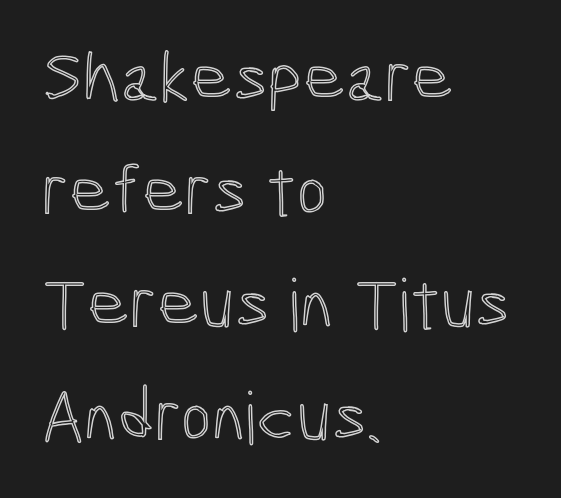
Q: Is the text italic (slanted)? A: No, it is upright.
Q: Is the text underlined? A: No.
Q: How is the paragraph aligned? A: Left-aligned.
Q: Is the spacing between letters normal or unusually wide? A: Normal.
Q: Is the spacing between lines tight, normal or loose? A: Normal.
Q: Width (condensed, normal, or wide)? A: Condensed.
Q: x-height? A: Medium.
Q: Monospaced? A: No.
